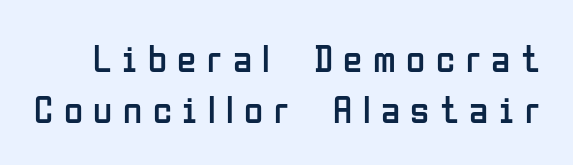
The image shows 39 px regular-weight, condensed sans-serif type, upright; set normal line spacing (1.31x), unusually wide letter spacing (+0.27 em), not underlined; low stroke contrast and a medium x-height.
